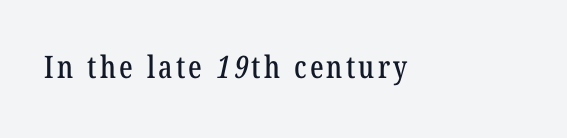
The image shows 31 px condensed serif type; set not underlined; low stroke contrast and a medium x-height.
